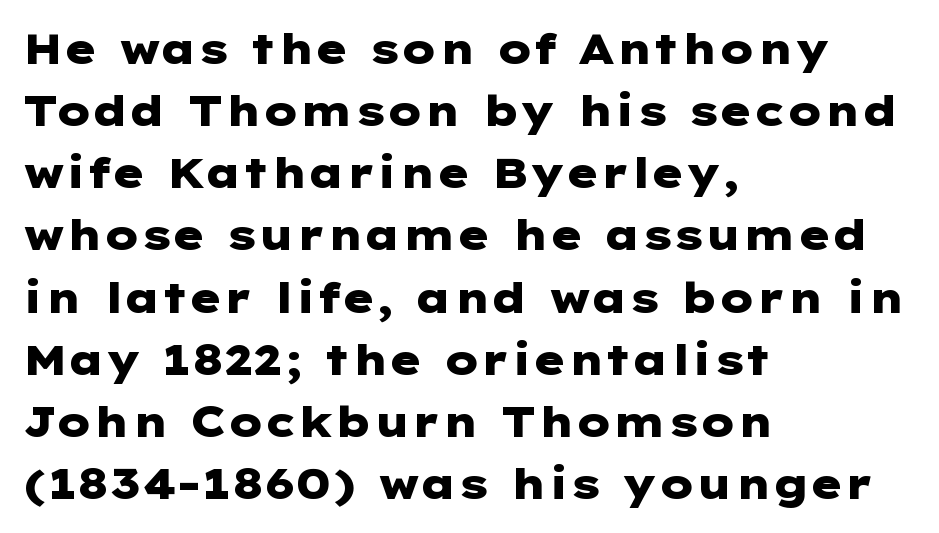
The image shows 42 px heavy, wide sans-serif type, upright; set left-aligned, normal line spacing (1.48x), normal letter spacing, not underlined; low stroke contrast and a medium x-height.
